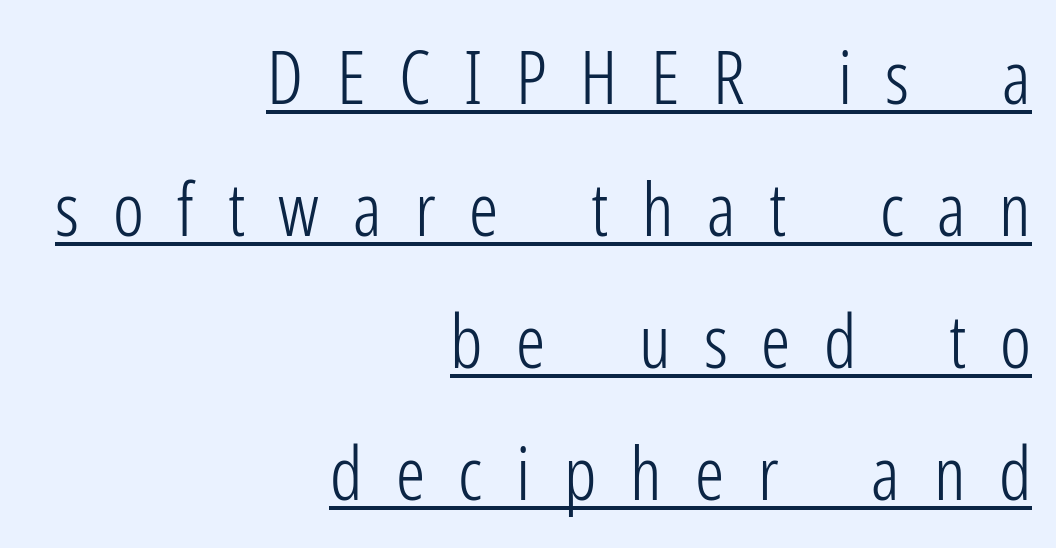
{"serif": "no", "italic": "no", "bold": "no", "weight": "light", "width": "condensed", "stroke_contrast": "low", "x_height": "medium", "monospaced": "no", "underline": "yes", "align": "right", "line_spacing_ratio": 1.81, "letter_spacing": "wide", "letter_spacing_em": 0.46, "glyph_px": 73}
